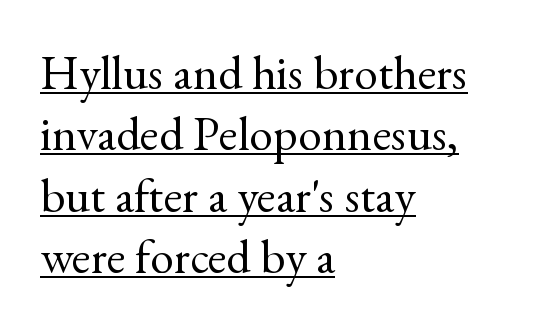
The image shows 48 px regular-weight serif type, upright; set left-aligned, normal line spacing (1.28x), normal letter spacing, underlined; a small x-height.
